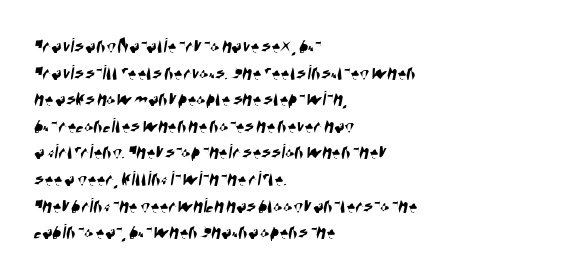
Left-aligned paragraph, ragged on the right. Descenders are the only things crossing below the line. A typesetter would call this zero additional tracking.
